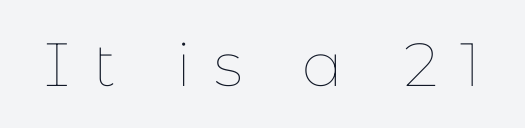
{"italic": "no", "bold": "no", "weight": "thin", "width": "normal", "stroke_contrast": "low", "x_height": "medium", "monospaced": "no", "underline": "no", "letter_spacing": "wide", "letter_spacing_em": 0.37, "glyph_px": 61}
